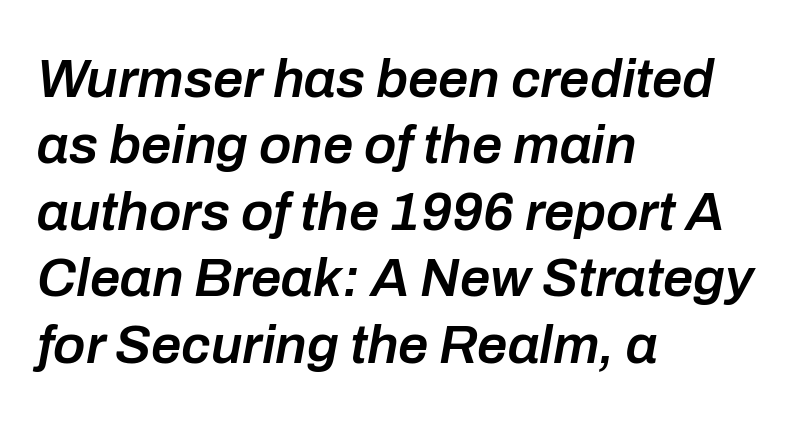
The image shows 54 px semibold type, italic (leaning right); set left-aligned, line spacing 1.23x, normal letter spacing, not underlined; low stroke contrast and a medium x-height.
